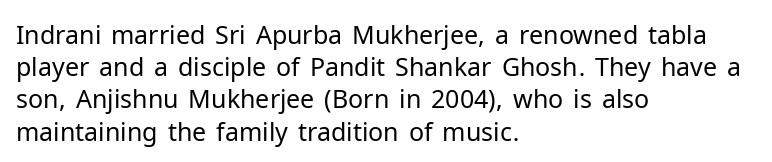
Q: Is the text bold? A: No.
Q: Is the text italic (slanted)? A: No, it is upright.
Q: Is the text underlined? A: No.
Q: How is the paragraph aligned? A: Left-aligned.
Q: Is the spacing between letters normal or unusually wide? A: Normal.
Q: Is the spacing between lines tight, normal or loose? A: Normal.
